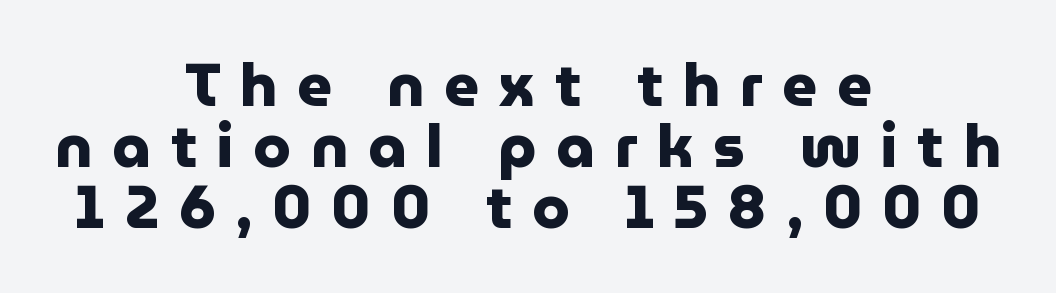
The image shows 60 px heavy sans-serif type, upright; set centered, tight line spacing (1.02x), unusually wide letter spacing (+0.33 em), not underlined; low stroke contrast and a medium x-height.
